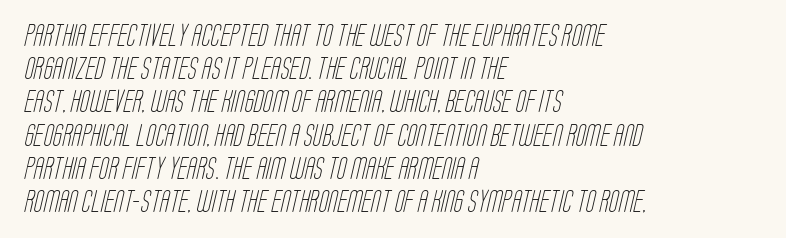
Q: Is the text bold? A: No.
Q: Is the text underlined? A: No.
Q: How is the paragraph aligned? A: Left-aligned.
Q: Is the spacing between letters normal or unusually wide? A: Normal.
Q: Is the spacing between lines tight, normal or loose? A: Normal.
